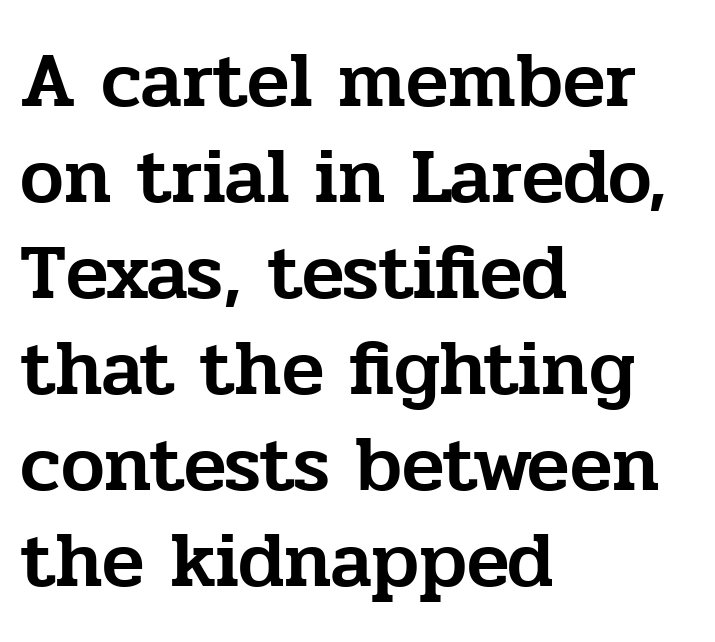
In terms of letterform style, serifs are clearly present. When letters stand straight like this, we call the style roman or upright. Check under the words: just untouched page. Proportional: the letters do not fall into vertical columns. Letter spacing: default. In CSS terms this would be text-align: left.
